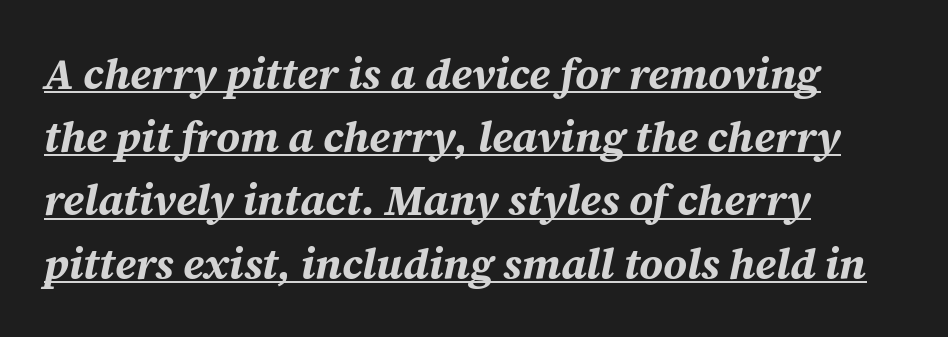
Q: Is the text bold? A: Yes.
Q: Is the text italic (slanted)? A: Yes, it leans right by about 12 degrees.
Q: Is the text underlined? A: Yes.
Q: How is the paragraph aligned? A: Left-aligned.
Q: Is the spacing between letters normal or unusually wide? A: Normal.
Q: Is the spacing between lines tight, normal or loose? A: Normal.
Q: Width (condensed, normal, or wide)? A: Normal.
Q: Stroke contrast? A: Medium.
Q: x-height? A: Medium.
Q: Monospaced? A: No.
